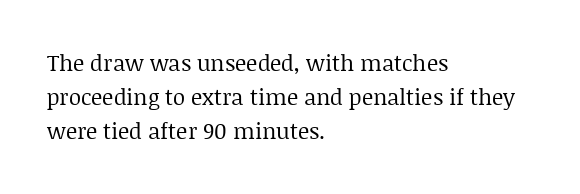
Q: Is the text bold? A: No.
Q: Is the text italic (slanted)? A: No, it is upright.
Q: Is the text underlined? A: No.
Q: How is the paragraph aligned? A: Left-aligned.
Q: Is the spacing between letters normal or unusually wide? A: Normal.
Q: Is the spacing between lines tight, normal or loose? A: Normal.
